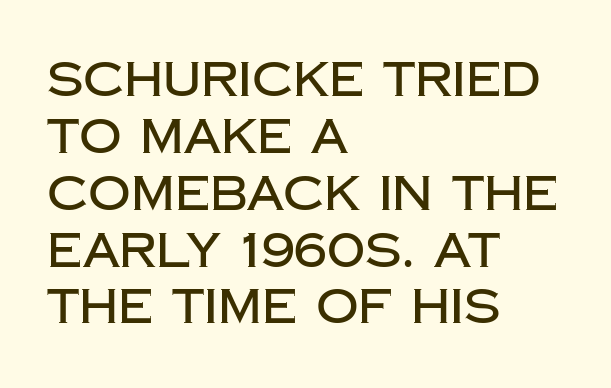
The image shows 47 px sans-serif type, upright; set left-aligned, line spacing 1.21x, normal letter spacing, not underlined; low stroke contrast and a large x-height.
